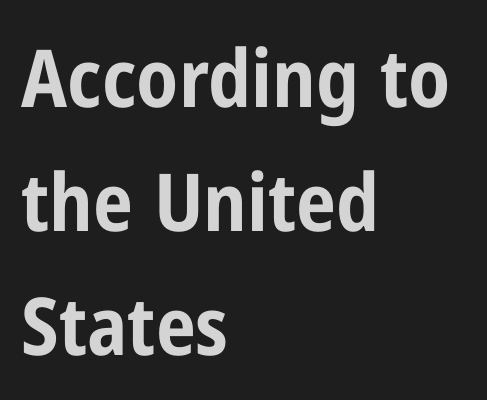
{"serif": "no", "italic": "no", "bold": "yes", "weight": "bold", "width": "condensed", "stroke_contrast": "low", "x_height": "medium", "monospaced": "no", "underline": "no", "align": "left", "line_spacing": "normal", "line_spacing_ratio": 1.55, "letter_spacing": "normal", "letter_spacing_em": 0.0, "glyph_px": 80}
